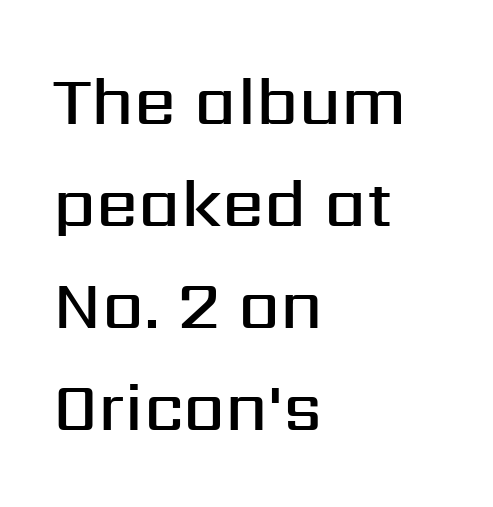
The image shows 67 px semibold sans-serif type, upright; set left-aligned, normal line spacing (1.52x), normal letter spacing, not underlined; medium stroke contrast and a medium x-height.
